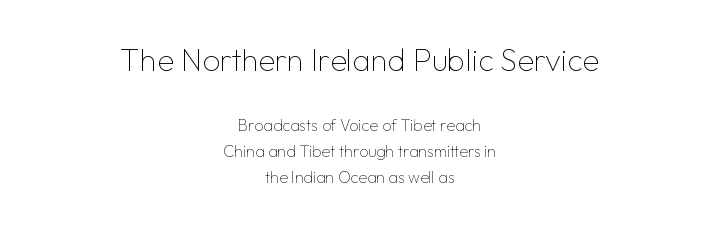
Q: Is the text bold? A: No.
Q: Is the text italic (slanted)? A: No, it is upright.
Q: Is the typeface a serif or a sans-serif typeface? A: Sans-serif.
Q: Is the text underlined? A: No.
Q: How is the paragraph aligned? A: Centered.
Q: Is the spacing between letters normal or unusually wide? A: Normal.
Q: Is the spacing between lines tight, normal or loose? A: Normal.
Q: Which block of text is set in a larger size, the first (top) or the second (bottom)? A: The first (top) one.
Q: Width (condensed, normal, or wide)? A: Normal.
Q: Stroke contrast? A: Low.
Q: x-height? A: Medium.
Q: Monospaced? A: No.
